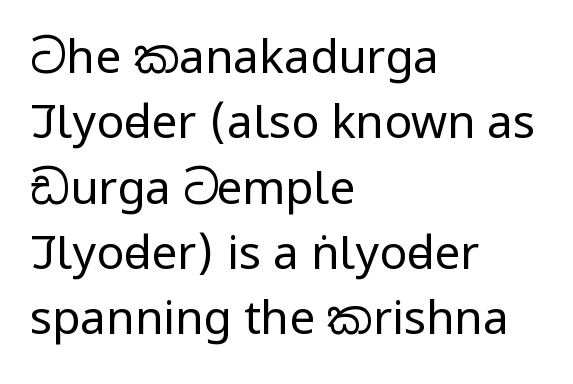
{"serif": "no", "italic": "no", "bold": "no", "weight": "regular", "width": "condensed", "stroke_contrast": "low", "x_height": "large", "monospaced": "no", "underline": "no", "align": "left", "line_spacing": "normal", "line_spacing_ratio": 1.42, "letter_spacing": "normal", "letter_spacing_em": 0.0, "glyph_px": 46}
